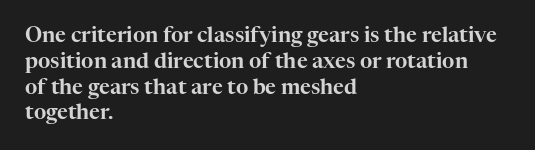
Q: Is the text italic (slanted)? A: No, it is upright.
Q: Is the text underlined? A: No.
Q: How is the paragraph aligned? A: Left-aligned.
Q: Is the spacing between letters normal or unusually wide? A: Normal.
